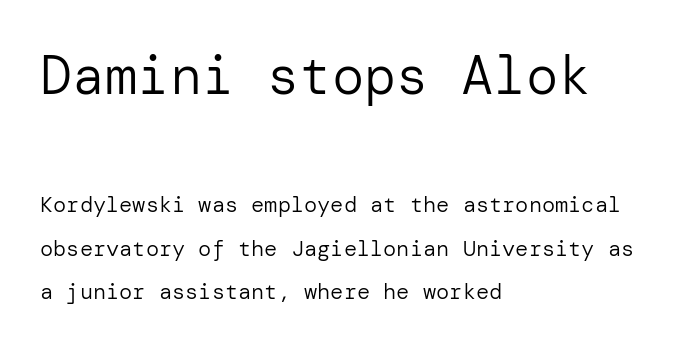
The image shows 54 px regular-weight sans-serif type, upright; set left-aligned, loose line spacing (1.98x), normal letter spacing, not underlined; the first (top) block is 2.45x larger; low stroke contrast and a medium x-height.
